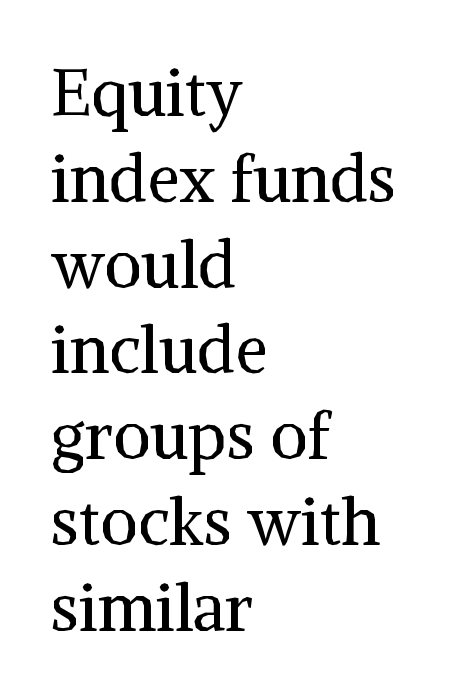
The image shows 65 px regular-weight serif type, upright; set left-aligned, normal line spacing (1.32x), normal letter spacing, not underlined; medium stroke contrast and a medium x-height.
